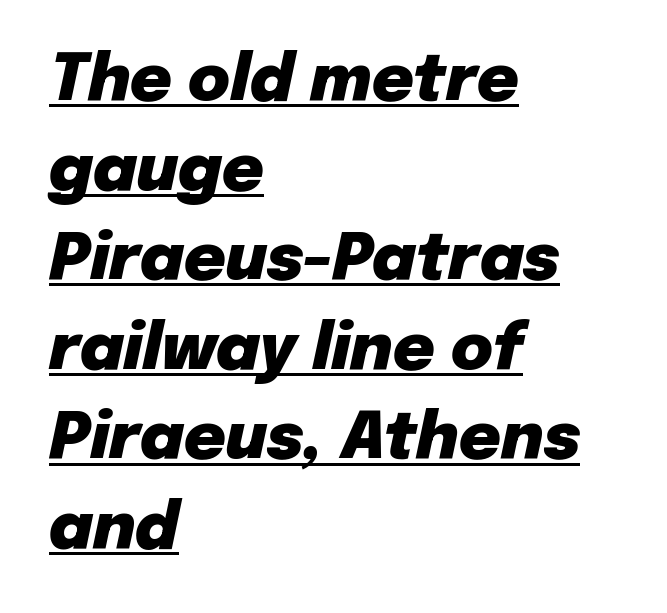
{"italic": "yes", "lean": "right", "slant_degrees": 12, "bold": "yes", "weight": "heavy", "width": "normal", "stroke_contrast": "low", "x_height": "medium", "monospaced": "no", "underline": "yes", "align": "left", "line_spacing": "normal", "line_spacing_ratio": 1.4, "letter_spacing": "normal", "letter_spacing_em": 0.0, "glyph_px": 64}
